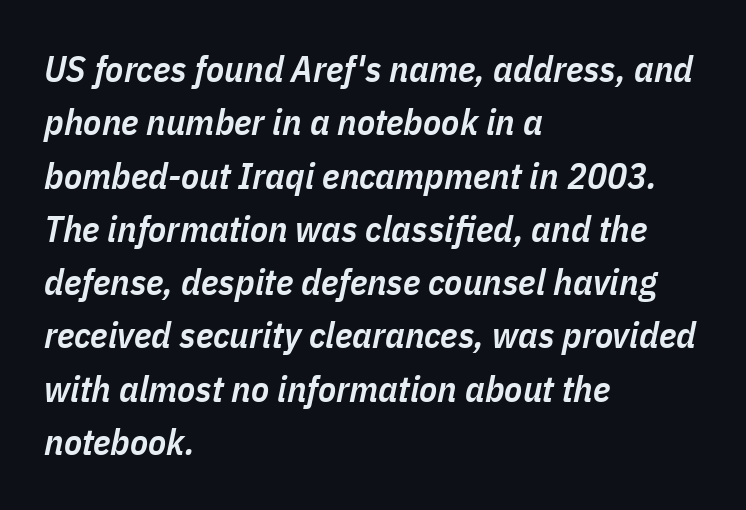
Decoration check: the copy has no underline. These lines are rendered in a variable-pitch font. The compositor pushed each line to the left boundary. You can tell it's italic because the verticals aren't actually vertical.
